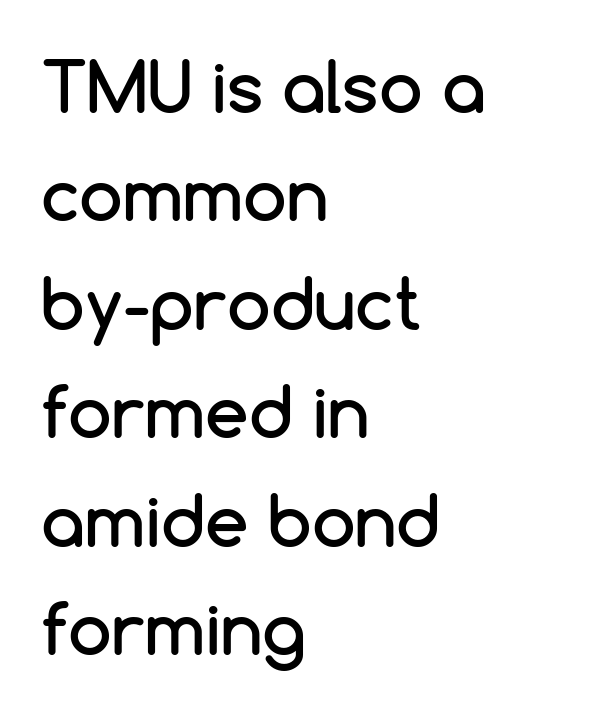
Q: Is the text italic (slanted)? A: No, it is upright.
Q: Is the typeface a serif or a sans-serif typeface? A: Sans-serif.
Q: Is the text underlined? A: No.
Q: How is the paragraph aligned? A: Left-aligned.
Q: Is the spacing between letters normal or unusually wide? A: Normal.
Q: Is the spacing between lines tight, normal or loose? A: Normal.
Q: Width (condensed, normal, or wide)? A: Normal.
Q: Stroke contrast? A: Low.
Q: x-height? A: Medium.
Q: Monospaced? A: No.
